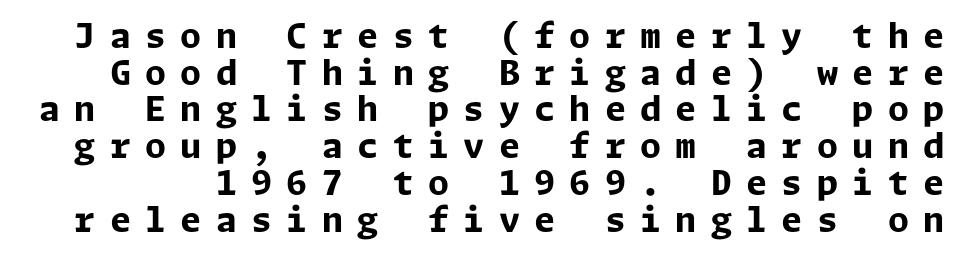
The face used here is rendered with a markedly widened letterfit. Type style note: lacks serifs. Rendered with straight, roman letterforms. No word sits above an underline. Emphasis by weight is at full strength: bold.
